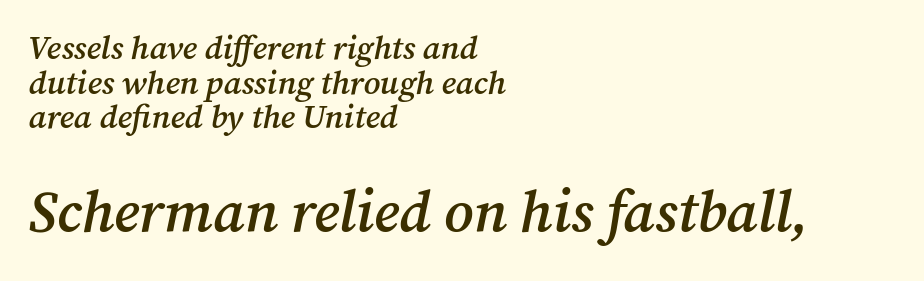
The image shows 58 px semibold serif type, italic (leaning right); set left-aligned, tight line spacing (1.05x), normal letter spacing, not underlined; the second (bottom) block is 1.76x larger; medium stroke contrast and a medium x-height.
